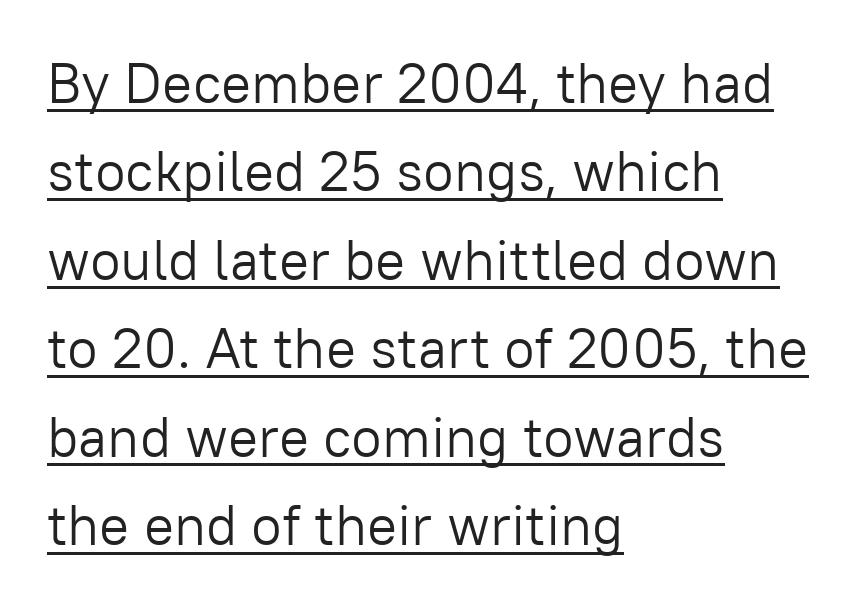
The image shows 56 px light sans-serif type, upright; set left-aligned, normal line spacing (1.58x), normal letter spacing, underlined; low stroke contrast and a medium x-height.
